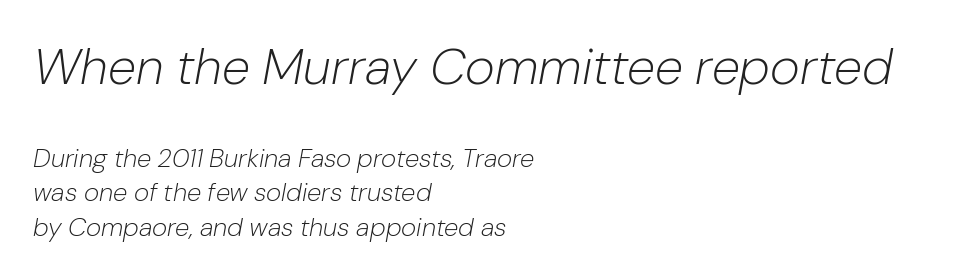
Q: Is the text bold? A: No.
Q: Is the text italic (slanted)? A: Yes, it leans right by about 10 degrees.
Q: Is the text underlined? A: No.
Q: How is the paragraph aligned? A: Left-aligned.
Q: Is the spacing between letters normal or unusually wide? A: Normal.
Q: Is the spacing between lines tight, normal or loose? A: Normal.
Q: Which block of text is set in a larger size, the first (top) or the second (bottom)? A: The first (top) one.
Q: Width (condensed, normal, or wide)? A: Normal.
Q: Stroke contrast? A: Low.
Q: x-height? A: Medium.
Q: Monospaced? A: No.
